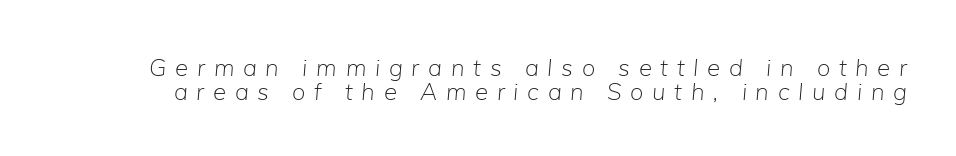
Observe the wide spacing: letters keep a clear distance from each other. Style check: oblique. Bare-footed words on every line. These lines huddle together more closely than default settings would place them. The typeface has the unassuming heft of standard copy or less.
